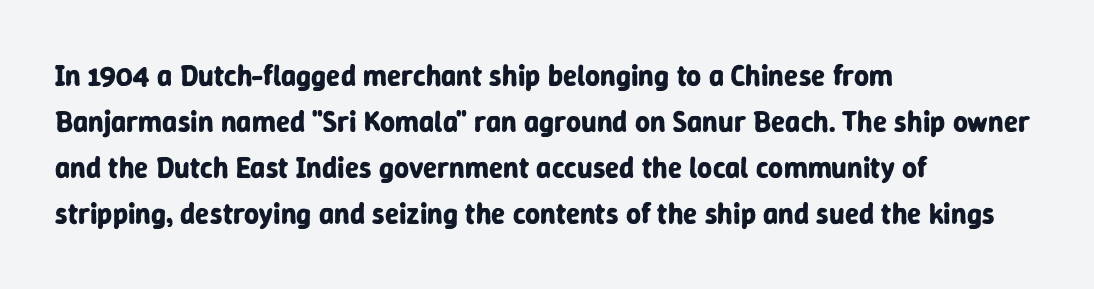
Do the characters align in a grid? No, the font is proportional. Does the type have serifs? No, each stem ends abruptly. Line beginnings align vertically; line endings do not. The letters stand upright; this is a roman face. Spacing between characters is what you'd get straight out of the box. The area under the type is left untouched.
